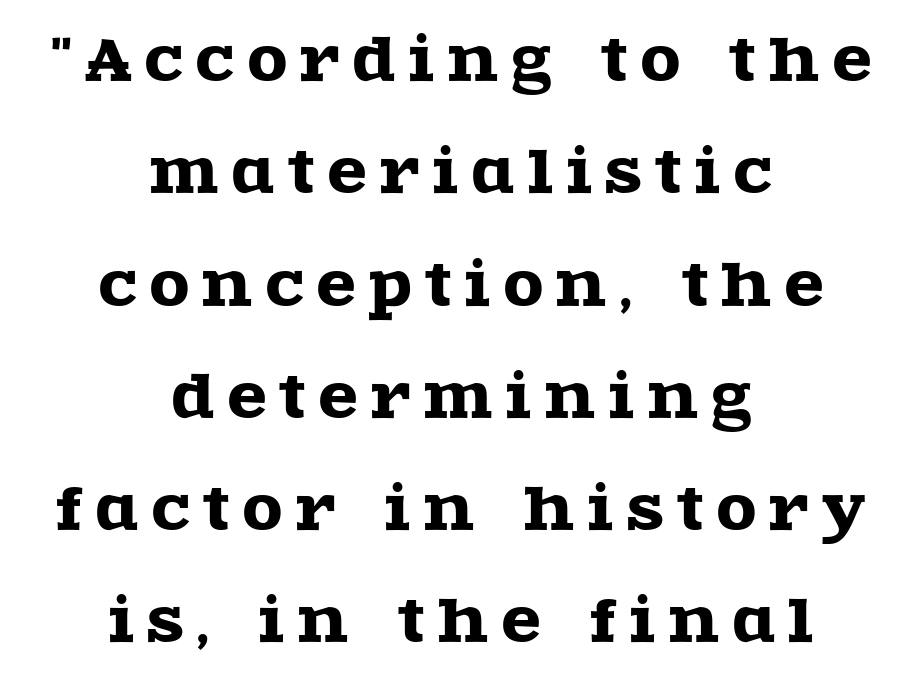
Q: Is the text italic (slanted)? A: No, it is upright.
Q: Is the typeface a serif or a sans-serif typeface? A: Serif.
Q: Is the text underlined? A: No.
Q: How is the paragraph aligned? A: Centered.
Q: Is the spacing between letters normal or unusually wide? A: Unusually wide.
Q: Is the spacing between lines tight, normal or loose? A: Loose.
Q: Width (condensed, normal, or wide)? A: Wide.
Q: x-height? A: Large.
Q: Monospaced? A: No.
